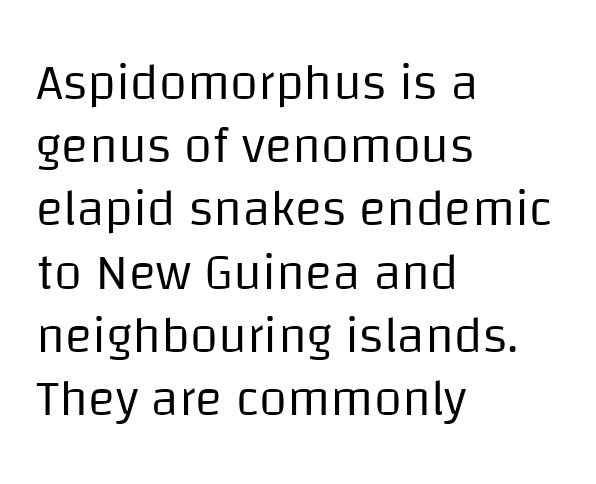
These lines keep a tight, regular rhythm from letter to letter. Quick note: not italic, upright. The compositor pushed each line to the left boundary. What kind of face is this? One without serifs — a sans. Lines of text with bare space underneath. Letters have the restrained weight of plain body copy at most.
